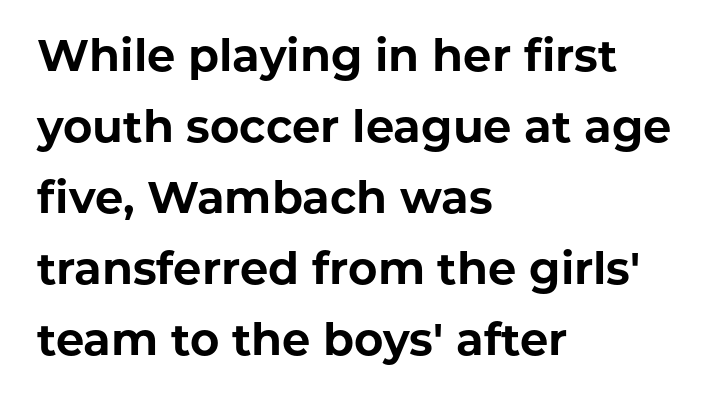
The image shows 45 px bold sans-serif type, upright; set left-aligned, normal line spacing (1.58x), normal letter spacing, not underlined; low stroke contrast and a medium x-height.
